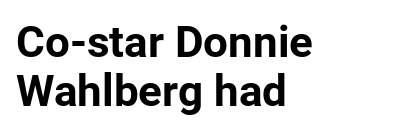
{"serif": "no", "italic": "no", "bold": "yes", "weight": "bold", "width": "normal", "stroke_contrast": "low", "x_height": "medium", "monospaced": "no", "underline": "no", "align": "left", "line_spacing": "tight", "line_spacing_ratio": 1.12, "letter_spacing": "normal", "letter_spacing_em": 0.0, "glyph_px": 44}
